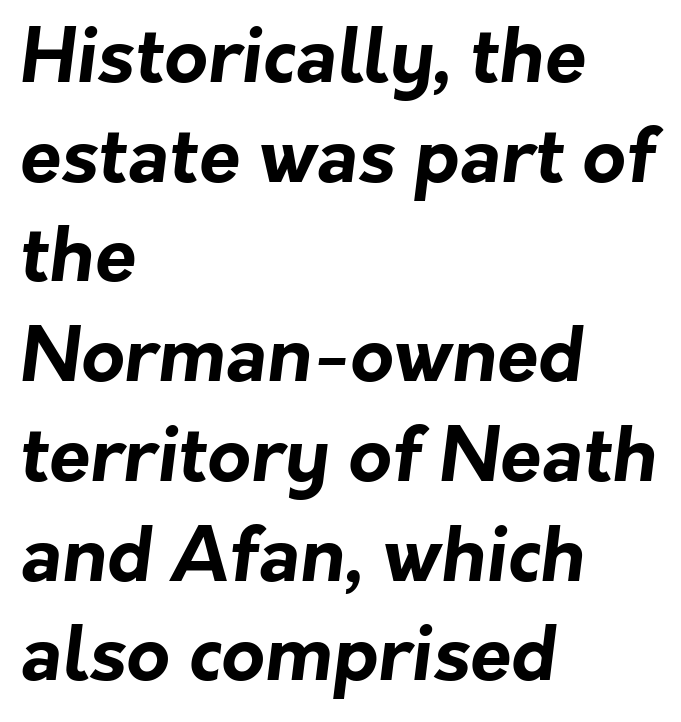
{"serif": "no", "bold": "yes", "weight": "bold", "width": "normal", "stroke_contrast": "low", "x_height": "medium", "monospaced": "no", "underline": "no", "align": "left", "line_spacing": "normal", "line_spacing_ratio": 1.33, "letter_spacing": "normal", "letter_spacing_em": 0.0, "glyph_px": 75}
